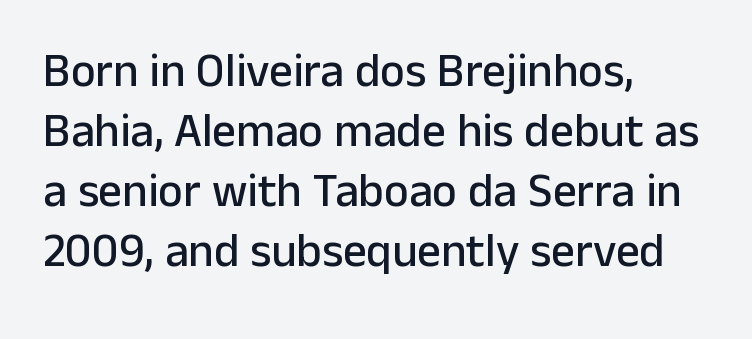
Posture: vertical. These lines are rendered in a variable-pitch font. Type style note: lacks serifs. The passage shown has conventional tracking throughout. Bare-footed words on every line.
